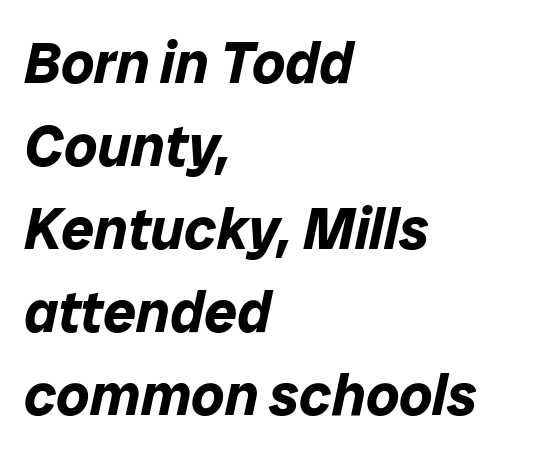
{"italic": "yes", "lean": "right", "slant_degrees": 12, "bold": "yes", "weight": "bold", "width": "normal", "stroke_contrast": "low", "x_height": "medium", "monospaced": "no", "underline": "no", "align": "left", "line_spacing": "normal", "line_spacing_ratio": 1.43, "letter_spacing": "normal", "letter_spacing_em": 0.0, "glyph_px": 58}
